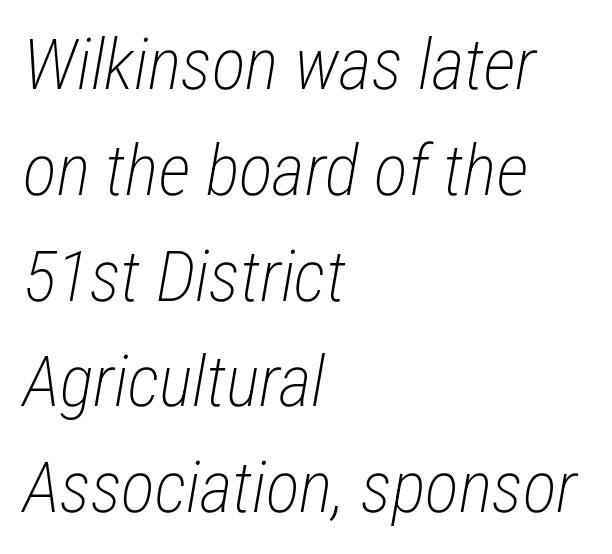
{"italic": "yes", "lean": "right", "slant_degrees": 12, "bold": "no", "weight": "light", "width": "condensed", "stroke_contrast": "low", "x_height": "medium", "monospaced": "no", "underline": "no", "align": "left", "line_spacing": "normal", "line_spacing_ratio": 1.49, "letter_spacing": "normal", "letter_spacing_em": 0.0, "glyph_px": 71}
